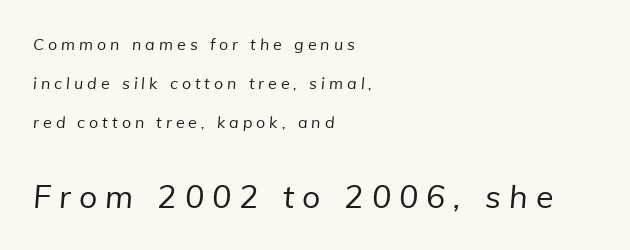
The image shows 32 px regular-weight sans-serif type; set left-aligned, loose line spacing (2.43x), unusually wide letter spacing (+0.25 em), not underlined; the second (bottom) block is 2.0x larger; low stroke contrast and a medium x-height.
